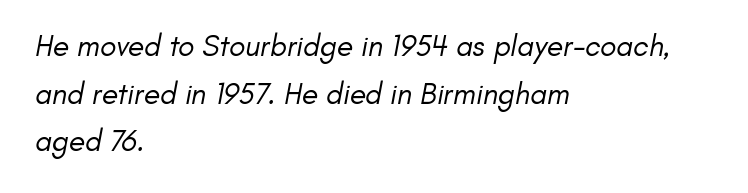
Spacing verdict: proportional, widths tailored to each character. This sample uses plain, unmodified letter spacing. Where is the straight margin? On the left. Leading matches the norm, producing a regular column. Descenders hang freely into open space. This is sans-serif lettering, the kind often seen on screens and signage.
